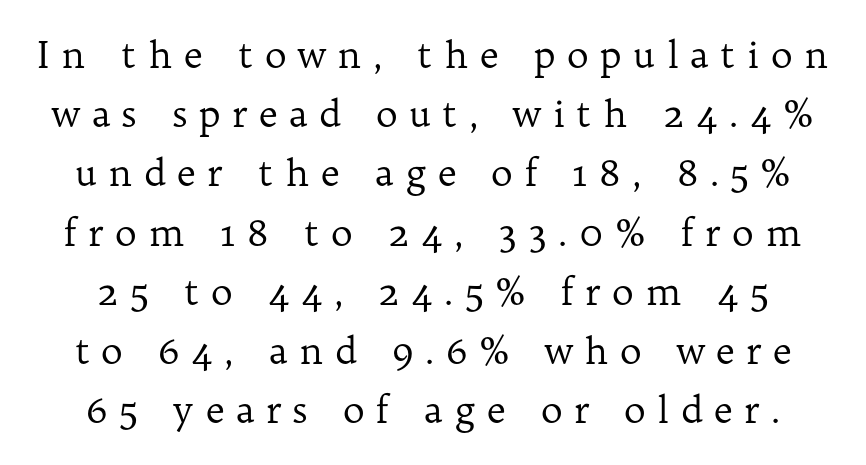
{"serif": "yes", "italic": "no", "bold": "no", "weight": "regular", "width": "normal", "stroke_contrast": "low", "x_height": "medium", "monospaced": "no", "underline": "no", "line_spacing": "normal", "line_spacing_ratio": 1.6, "letter_spacing": "wide", "letter_spacing_em": 0.31, "glyph_px": 37}
